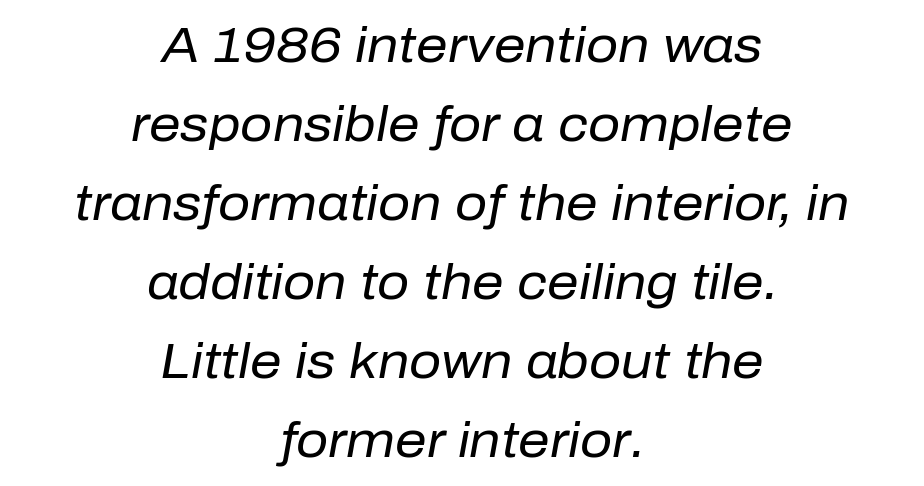
The glyphs look as if they've been sheared to an angle. What stands out about the letter spacing? Nothing — it is the standard amount. The paragraph has two soft edges and a firm central axis. Nobody drew a line under any word here.
